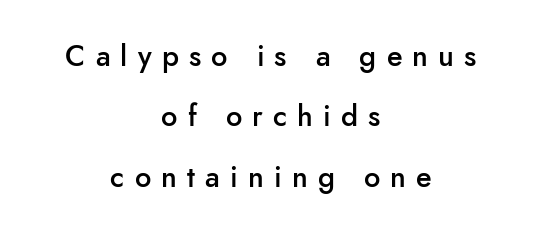
The image shows 29 px semibold sans-serif type, upright; set centered, loose line spacing (2.08x), unusually wide letter spacing (+0.35 em), not underlined; low stroke contrast and a small x-height.
